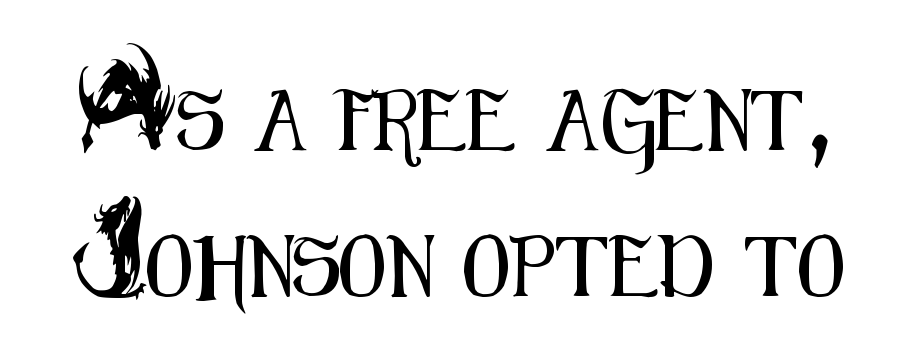
The image shows 61 px condensed sans-serif type, upright; set loose line spacing (2.4x), normal letter spacing, not underlined; medium stroke contrast and a small x-height.
